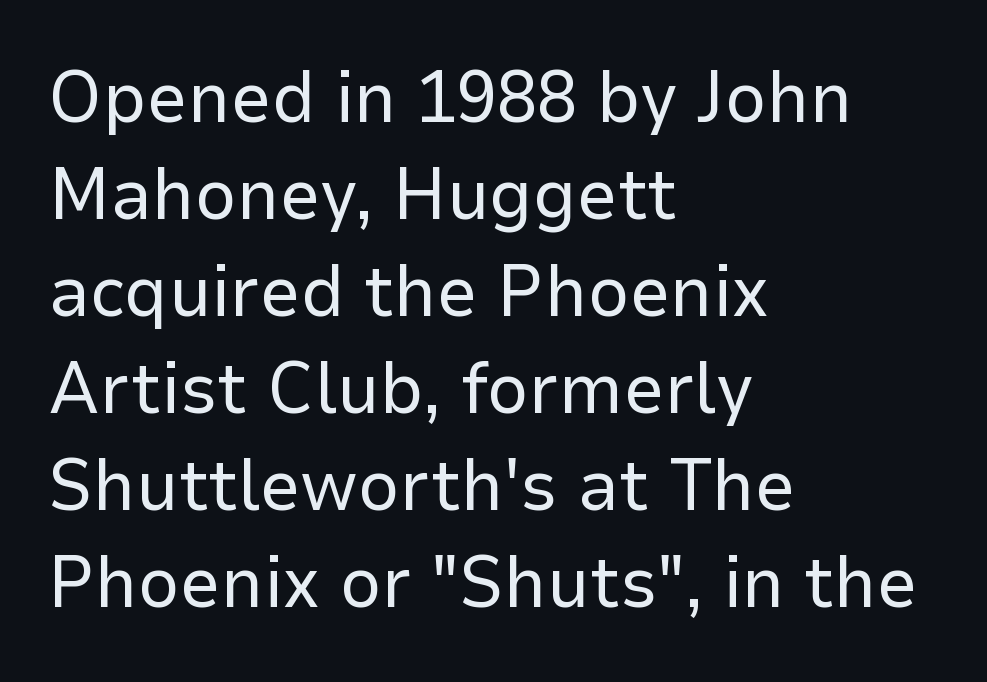
The image shows 73 px regular-weight sans-serif type, upright; set left-aligned, normal line spacing (1.33x), normal letter spacing, not underlined; low stroke contrast and a medium x-height.
